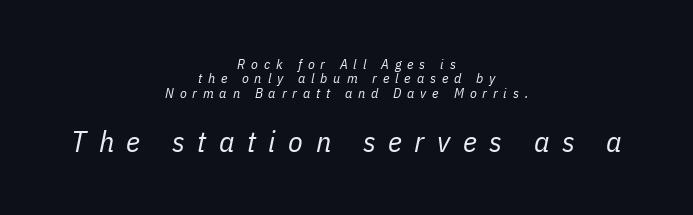
The image shows 30 px regular-weight, condensed type, italic (leaning right); set centered, tight line spacing (1.02x), unusually wide letter spacing (+0.42 em), not underlined; the second (bottom) block is 2.14x larger; low stroke contrast and a medium x-height.
